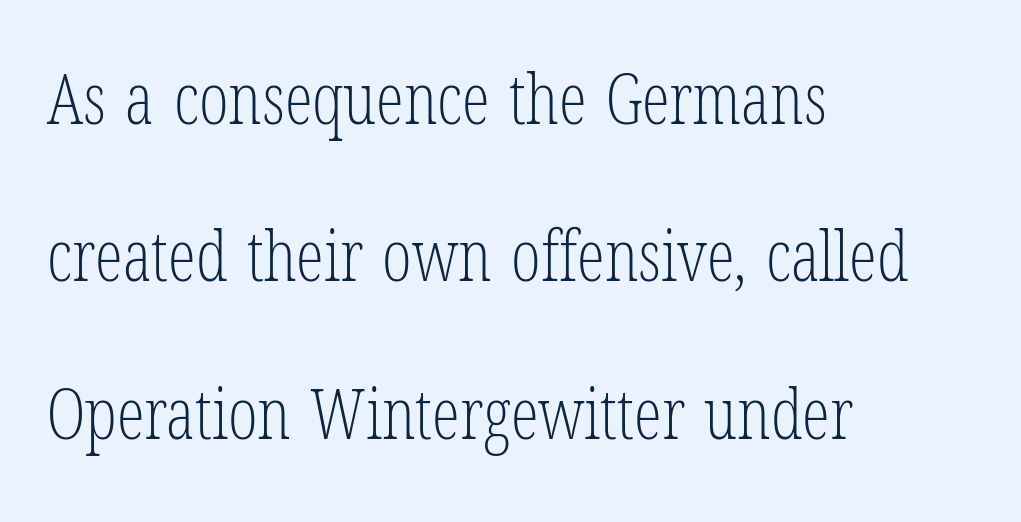
{"serif": "yes", "italic": "no", "bold": "no", "weight": "light", "width": "condensed", "stroke_contrast": "low", "x_height": "medium", "monospaced": "no", "underline": "no", "align": "left", "line_spacing": "loose", "line_spacing_ratio": 2.25, "letter_spacing": "normal", "letter_spacing_em": 0.0, "glyph_px": 70}
